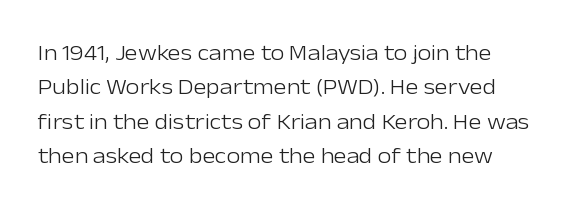
{"italic": "no", "bold": "no", "underline": "no", "align": "left", "line_spacing": "normal", "line_spacing_ratio": 1.56, "letter_spacing": "normal", "letter_spacing_em": 0.0, "glyph_px": 22}
